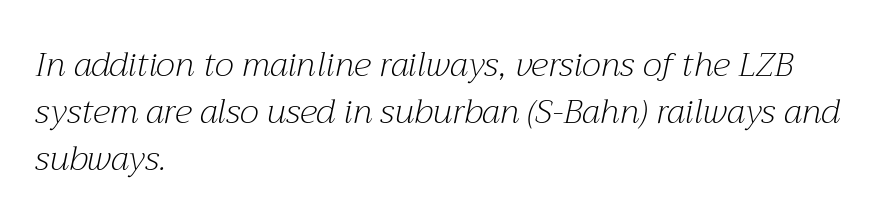
Notice how descenders clear the ascenders below comfortably — that's standard leading. Rule under the text: the space is simply empty. Stroke thickness stays within the range of a standard reading face or lighter. Is the type slanted? Yes — the strokes lean at a clear angle. This sample uses plain, unmodified letter spacing. Character widths vary here, with narrow letters taking less room than wide ones.
